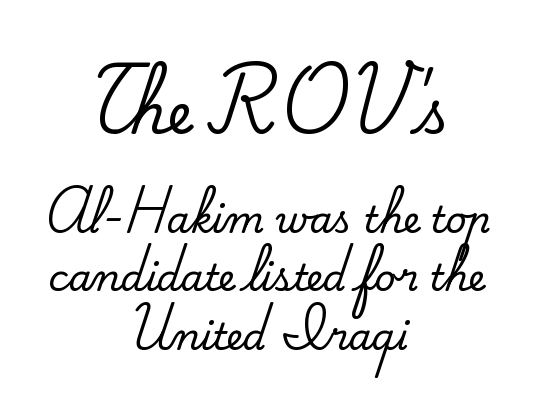
Character widths vary here, with narrow letters taking less room than wide ones. Two sizes are in play, and the larger belongs to the first block. Font category for this specimen: serif. Observe the ordinary spacing: letters are neighbours, not strangers. Plain, unruled lines of type. One-word summary of the alignment: center.
